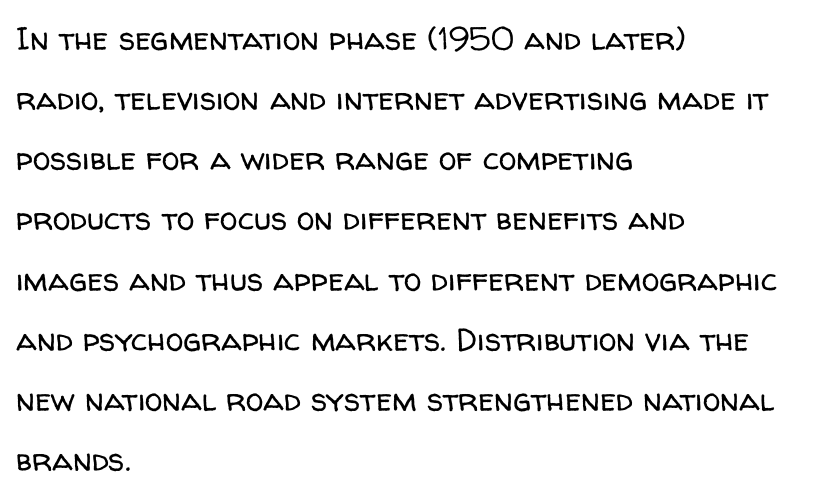
The image shows 32 px regular-weight sans-serif type, upright; set left-aligned, line spacing 1.88x, normal letter spacing, not underlined; low stroke contrast and a medium x-height.
